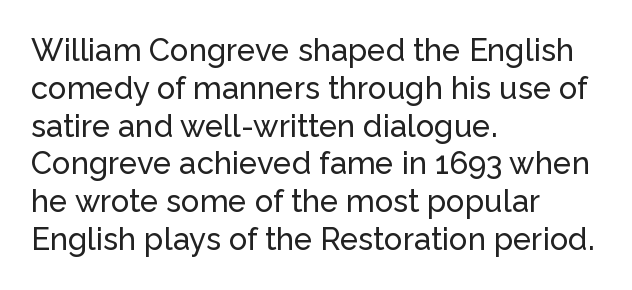
The rag falls on the right side of this text block. The face used here is proportionally spaced, like ordinary book or web type. The face used here is a sans, in the tradition of grotesques and geometrics. The type is set solid horizontally, with unmodified tracking.
